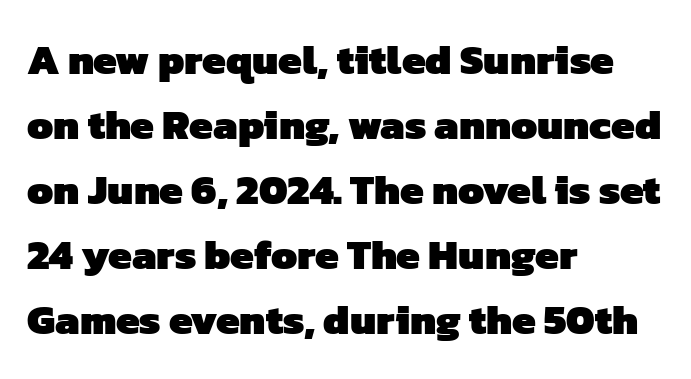
The gap between lines stays unmarked. Is this a fixed-width face? No — the glyphs have proportional, varying widths. The characters display no serif detailing; their extremities are plain. Weight: bold.
